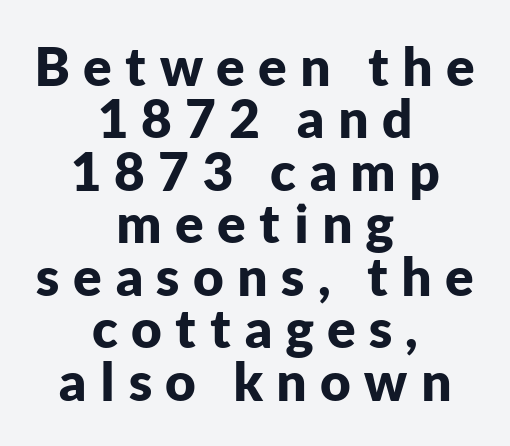
Do the letters lean? They stand straight. Caption: expanded tracking, letters set apart. Nobody drew a line under any word here. Is the type bold? Yes — the strokes are clearly thick and heavy.
